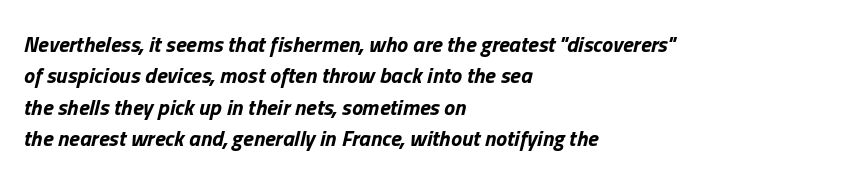
The image shows 22 px bold type, italic (leaning right); set left-aligned, normal line spacing (1.43x), normal letter spacing, not underlined.
